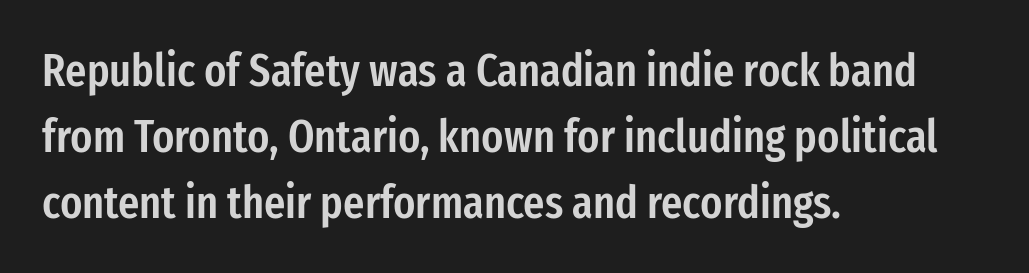
Nobody touched the tracking dial on this one. Compared with typical paragraphs, the rows here are spaced about the same. No italicization has been applied; the sample stays upright. Serifs: no, the terminals of the letterforms are clean. The specimen omits any rule beneath the text block's lines.
